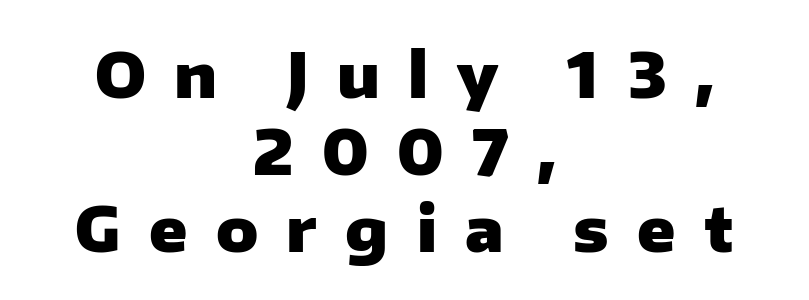
{"serif": "no", "italic": "no", "bold": "yes", "weight": "heavy", "width": "normal", "stroke_contrast": "low", "x_height": "medium", "monospaced": "no", "underline": "no", "align": "center", "line_spacing_ratio": 1.24, "letter_spacing": "wide", "letter_spacing_em": 0.46, "glyph_px": 62}
